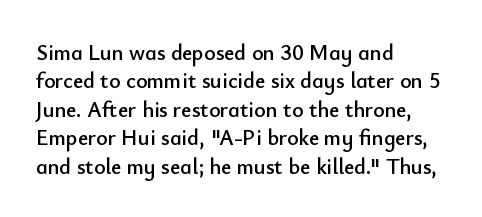
{"italic": "no", "underline": "no", "align": "left", "line_spacing": "normal", "line_spacing_ratio": 1.29, "letter_spacing": "normal", "letter_spacing_em": 0.0, "glyph_px": 22}
